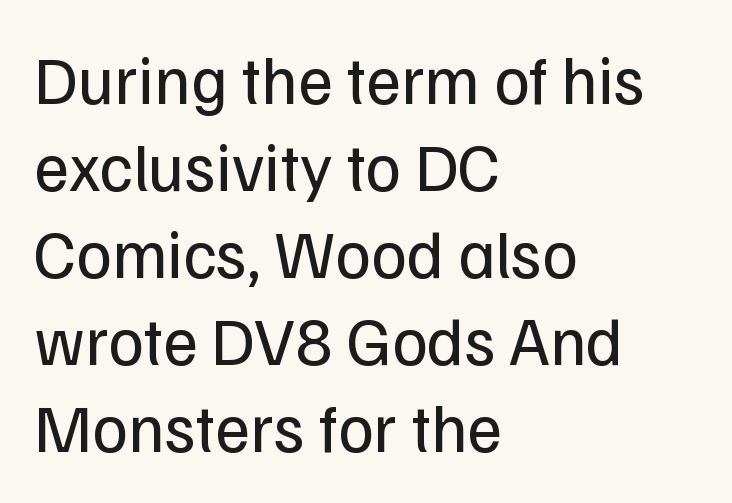
Q: Is the text bold? A: No.
Q: Is the text italic (slanted)? A: No, it is upright.
Q: Is the typeface a serif or a sans-serif typeface? A: Sans-serif.
Q: Is the text underlined? A: No.
Q: How is the paragraph aligned? A: Left-aligned.
Q: Is the spacing between letters normal or unusually wide? A: Normal.
Q: Is the spacing between lines tight, normal or loose? A: Normal.
Q: Width (condensed, normal, or wide)? A: Normal.
Q: Stroke contrast? A: Low.
Q: x-height? A: Medium.
Q: Monospaced? A: No.
